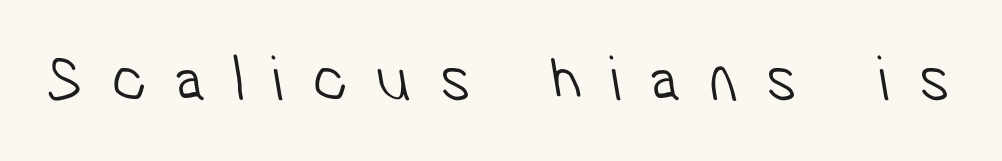
The image shows 66 px light, condensed sans-serif type; set unusually wide letter spacing (+0.44 em), not underlined; low stroke contrast and a medium x-height.
